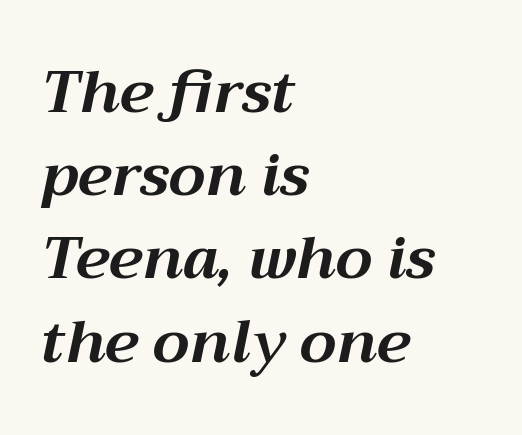
{"italic": "yes", "lean": "right", "slant_degrees": 12, "bold": "yes", "weight": "bold", "width": "normal", "stroke_contrast": "medium", "x_height": "medium", "monospaced": "no", "underline": "no", "align": "left", "line_spacing": "normal", "line_spacing_ratio": 1.41, "letter_spacing": "normal", "letter_spacing_em": 0.0, "glyph_px": 59}
